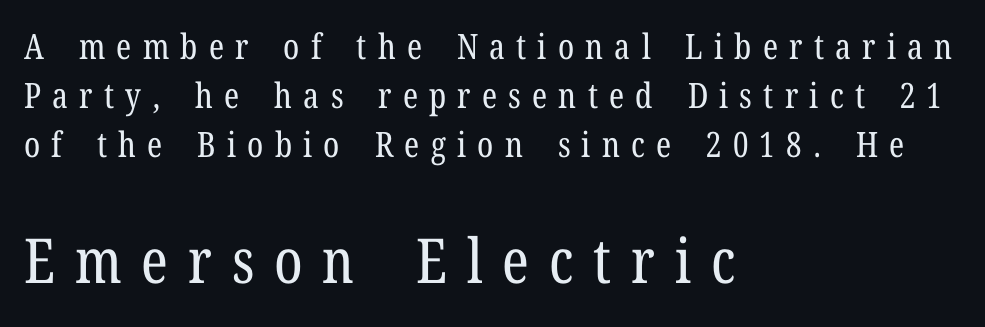
{"serif": "yes", "italic": "no", "bold": "no", "weight": "regular", "width": "condensed", "stroke_contrast": "low", "x_height": "medium", "monospaced": "no", "underline": "no", "align": "left", "line_spacing": "normal", "line_spacing_ratio": 1.4, "letter_spacing": "wide", "letter_spacing_em": 0.32, "larger_block": "second", "size_ratio": 1.77, "glyph_px": 62}
